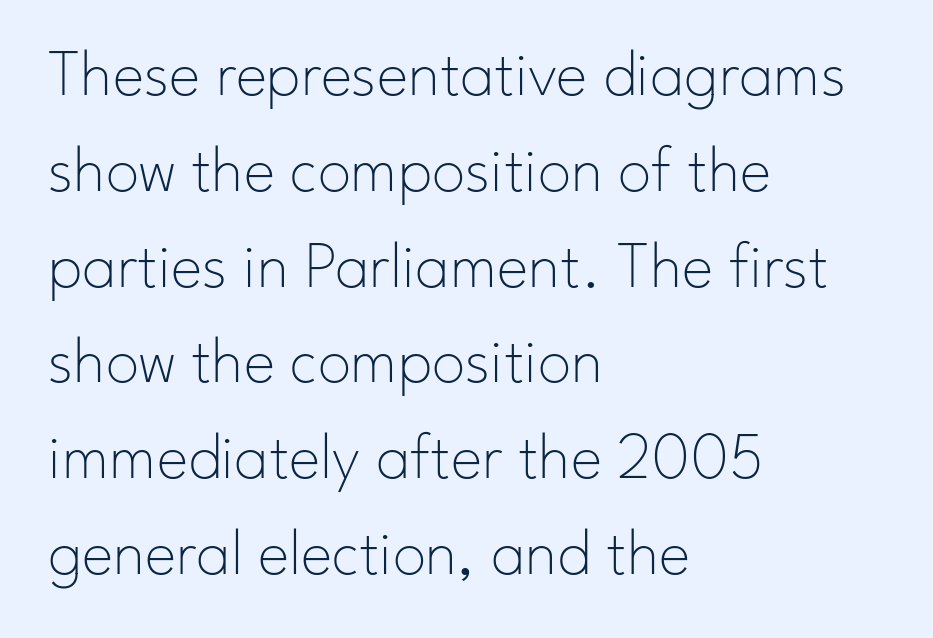
{"serif": "no", "italic": "no", "bold": "no", "weight": "thin", "width": "normal", "stroke_contrast": "low", "x_height": "small", "monospaced": "no", "underline": "no", "align": "left", "line_spacing": "normal", "line_spacing_ratio": 1.43, "letter_spacing": "normal", "letter_spacing_em": 0.0, "glyph_px": 67}
